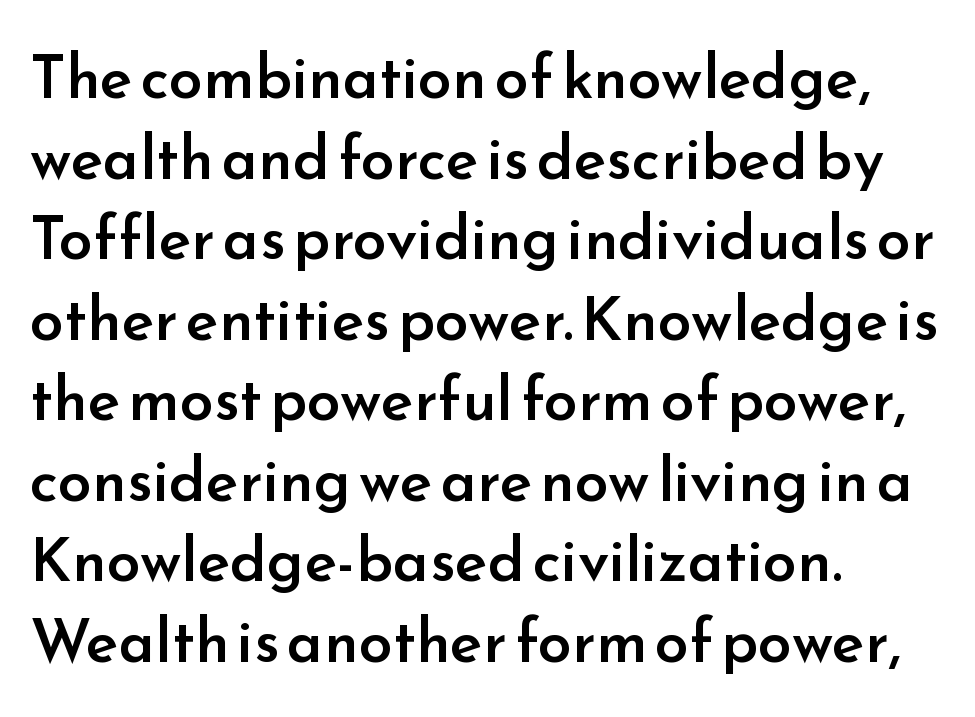
Q: Is the text bold? A: Semi-bold.
Q: Is the text italic (slanted)? A: No, it is upright.
Q: Is the typeface a serif or a sans-serif typeface? A: Sans-serif.
Q: Is the text underlined? A: No.
Q: How is the paragraph aligned? A: Left-aligned.
Q: Is the spacing between letters normal or unusually wide? A: Normal.
Q: Is the spacing between lines tight, normal or loose? A: Normal.
Q: Width (condensed, normal, or wide)? A: Normal.
Q: Stroke contrast? A: Low.
Q: x-height? A: Small.
Q: Monospaced? A: No.
